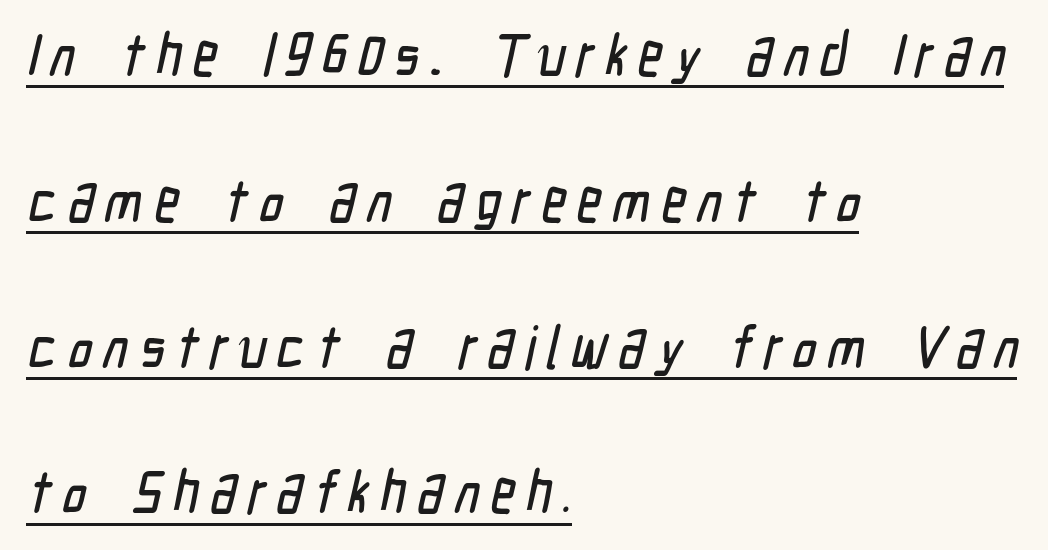
{"serif": "no", "width": "condensed", "stroke_contrast": "low", "x_height": "medium", "monospaced": "no", "underline": "yes", "align": "left", "line_spacing": "loose", "line_spacing_ratio": 2.43, "glyph_px": 60}
